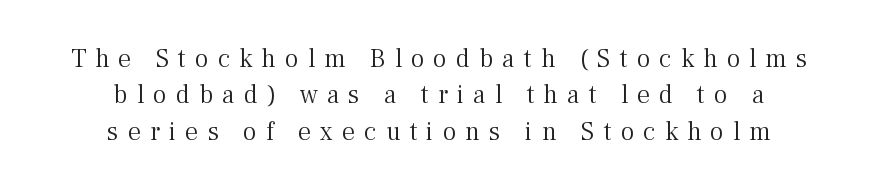
Between one letter and the next there's a generous, obvious gap. Check the space under the baseline: it is left empty. The rows are spaced the way most documents space them. Which margin do the lines hug? Neither — every line sits in the middle. Posture: vertical.
